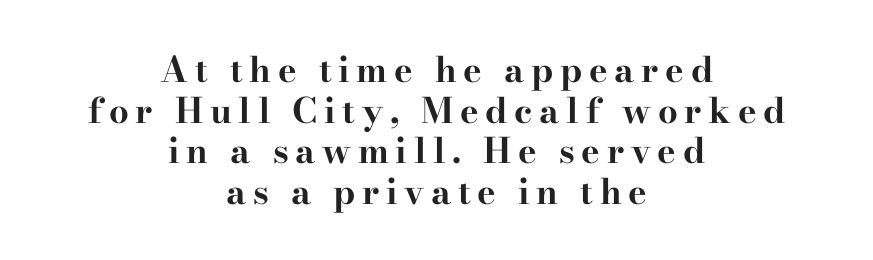
{"serif": "yes", "italic": "no", "bold": "yes", "weight": "bold", "width": "wide", "stroke_contrast": "high", "x_height": "small", "monospaced": "no", "underline": "no", "align": "center", "line_spacing_ratio": 1.16, "glyph_px": 35}
